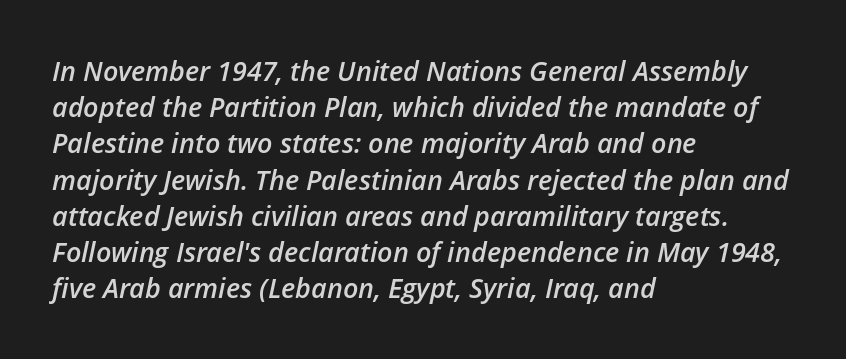
The image shows 27 px text type, italic (leaning right); set left-aligned, normal line spacing (1.34x), normal letter spacing, not underlined.
